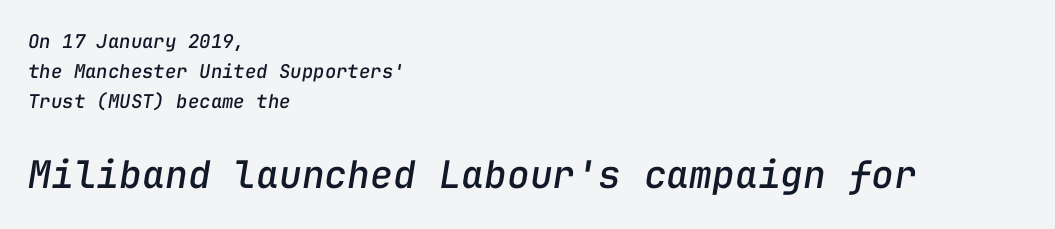
{"italic": "yes", "lean": "right", "slant_degrees": 9, "width": "normal", "stroke_contrast": "low", "x_height": "medium", "monospaced": "yes", "underline": "no", "align": "left", "line_spacing": "normal", "line_spacing_ratio": 1.59, "letter_spacing": "normal", "letter_spacing_em": 0.0, "larger_block": "second", "size_ratio": 2.0, "glyph_px": 38}
